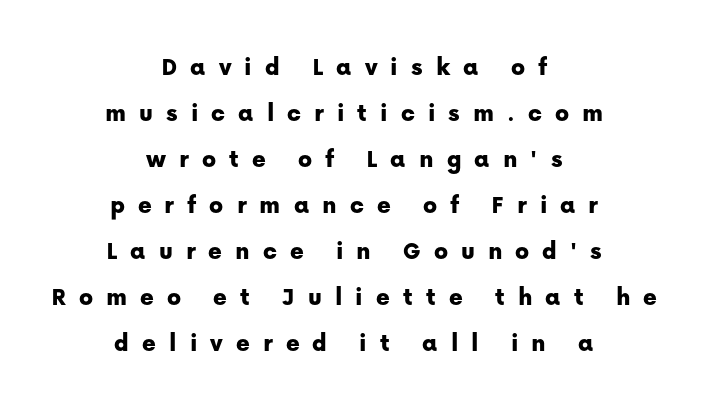
{"italic": "no", "underline": "no", "align": "center", "line_spacing_ratio": 1.77, "letter_spacing": "wide", "letter_spacing_em": 0.5, "glyph_px": 26}
